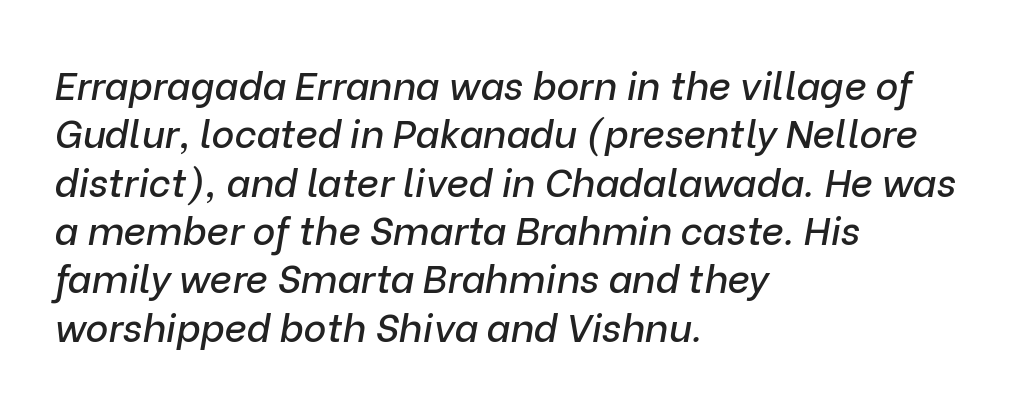
You can tell it's italic because the verticals aren't actually vertical. The type is set solid horizontally, with unmodified tracking. Check the space under the baseline: it is left empty. Each letter keeps its own natural width here, so spacing adapts to shape. A classic flush-left, rag-right setting is used for this passage.
